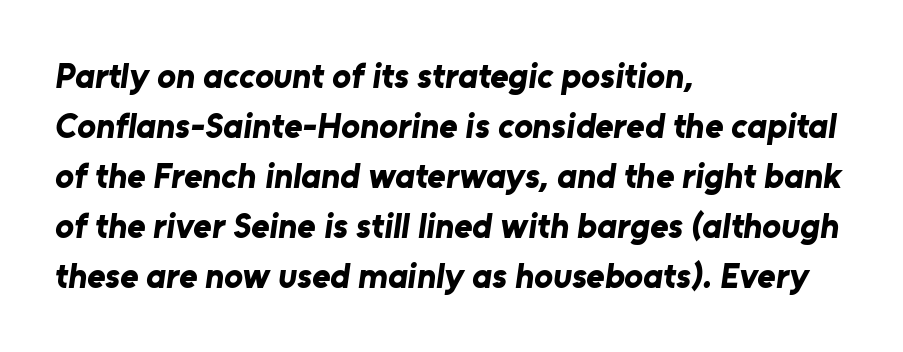
{"serif": "no", "bold": "yes", "weight": "bold", "width": "normal", "stroke_contrast": "low", "x_height": "medium", "monospaced": "no", "underline": "no", "align": "left", "line_spacing": "normal", "line_spacing_ratio": 1.43, "letter_spacing": "normal", "letter_spacing_em": 0.0, "glyph_px": 35}
